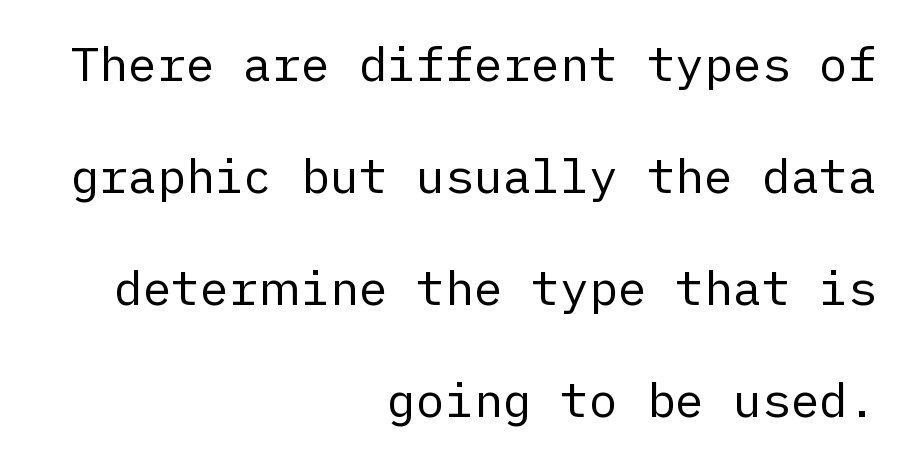
No extra tracking has been applied to these lines. Successive baselines arrive slowly, with a big drop between each. Nope, no serifs anywhere on these letters. The specimen reads as upright at a glance.
